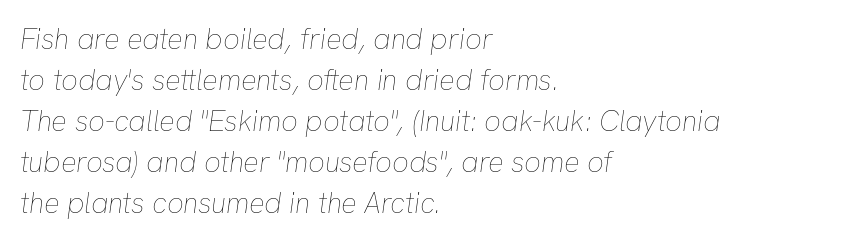
Q: Is the text bold? A: No.
Q: Is the text italic (slanted)? A: Yes, it leans right by about 8 degrees.
Q: Is the text underlined? A: No.
Q: How is the paragraph aligned? A: Left-aligned.
Q: Is the spacing between letters normal or unusually wide? A: Normal.
Q: Is the spacing between lines tight, normal or loose? A: Normal.
Q: Width (condensed, normal, or wide)? A: Normal.
Q: Stroke contrast? A: Low.
Q: x-height? A: Medium.
Q: Monospaced? A: No.
